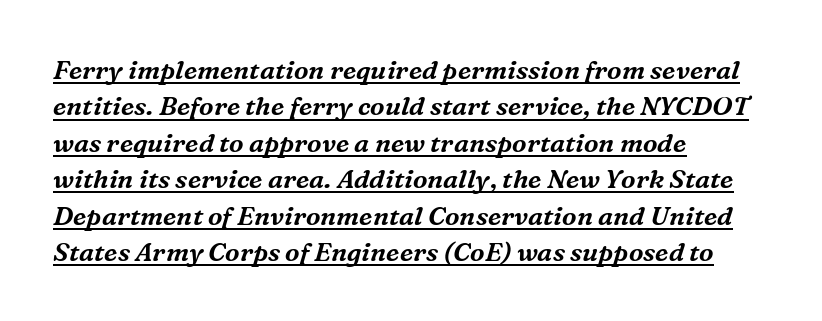
Q: Is the text italic (slanted)? A: Yes, it leans right by about 16 degrees.
Q: Is the text underlined? A: Yes.
Q: How is the paragraph aligned? A: Left-aligned.
Q: Is the spacing between letters normal or unusually wide? A: Normal.
Q: Is the spacing between lines tight, normal or loose? A: Normal.
